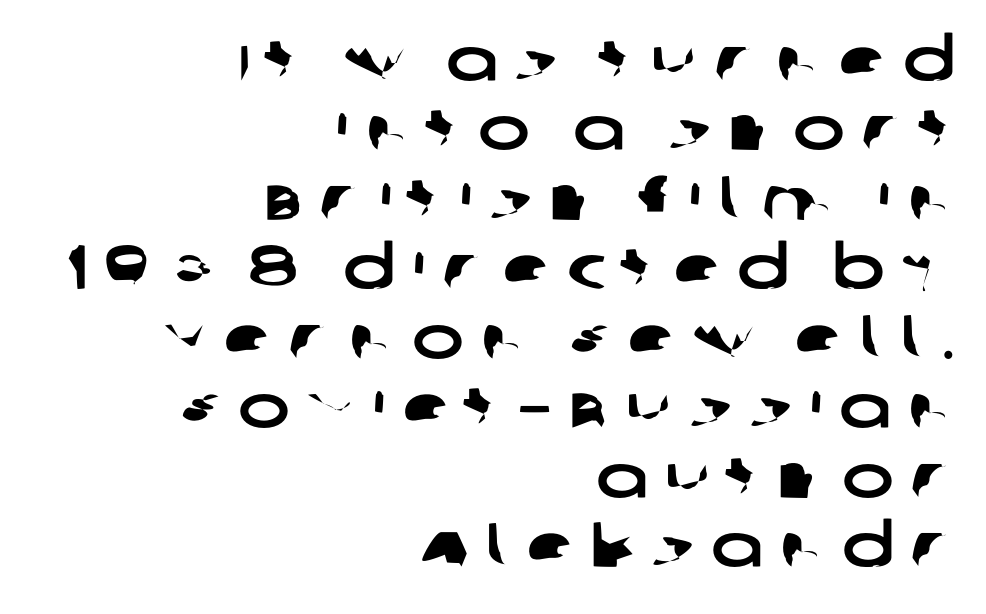
{"serif": "no", "width": "wide", "stroke_contrast": "low", "x_height": "large", "monospaced": "no", "underline": "no", "align": "right", "line_spacing": "tight", "line_spacing_ratio": 1.12, "letter_spacing": "wide", "letter_spacing_em": 0.27, "glyph_px": 62}
